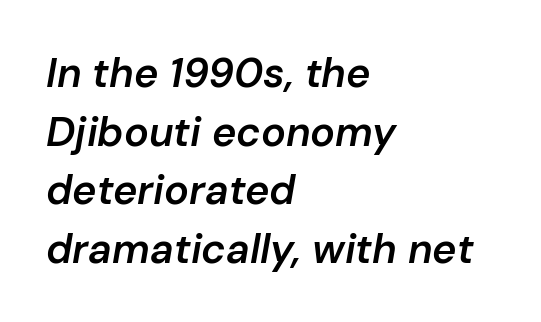
{"italic": "yes", "lean": "right", "slant_degrees": 10, "bold": "semi", "weight": "semibold", "width": "normal", "stroke_contrast": "low", "x_height": "medium", "monospaced": "no", "underline": "no", "align": "left", "line_spacing": "normal", "line_spacing_ratio": 1.43, "letter_spacing": "normal", "letter_spacing_em": 0.0, "glyph_px": 41}
